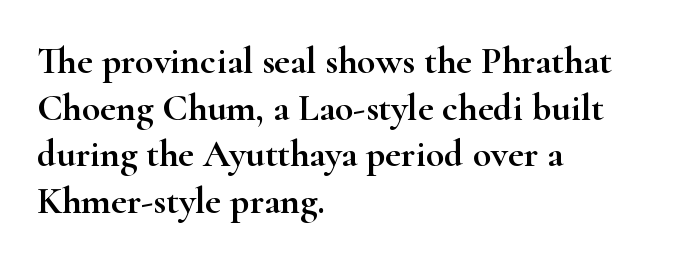
{"serif": "yes", "italic": "no", "width": "wide", "stroke_contrast": "high", "x_height": "small", "monospaced": "no", "underline": "no", "align": "left", "line_spacing_ratio": 1.23, "letter_spacing": "normal", "letter_spacing_em": 0.0, "glyph_px": 38}
